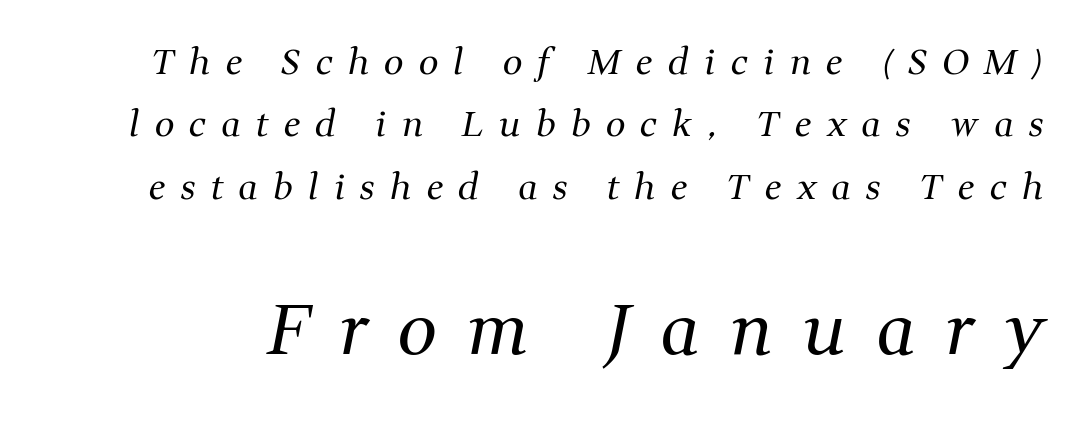
{"serif": "yes", "italic": "yes", "lean": "right", "slant_degrees": 11, "bold": "no", "weight": "regular", "width": "normal", "stroke_contrast": "medium", "x_height": "medium", "monospaced": "no", "underline": "no", "line_spacing_ratio": 1.78, "letter_spacing": "wide", "letter_spacing_em": 0.44, "larger_block": "second", "size_ratio": 2.0, "glyph_px": 70}
